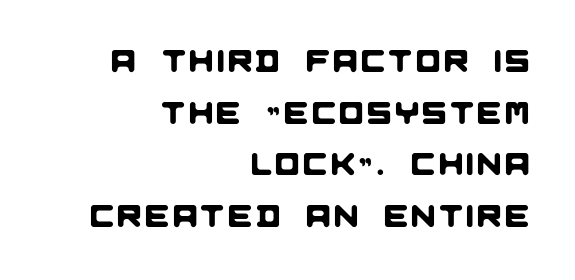
Q: Is the typeface a serif or a sans-serif typeface? A: Sans-serif.
Q: Is the text underlined? A: No.
Q: How is the paragraph aligned? A: Right-aligned.
Q: Is the spacing between lines tight, normal or loose? A: Normal.
Q: Width (condensed, normal, or wide)? A: Normal.
Q: Stroke contrast? A: Low.
Q: x-height? A: Large.
Q: Monospaced? A: No.
